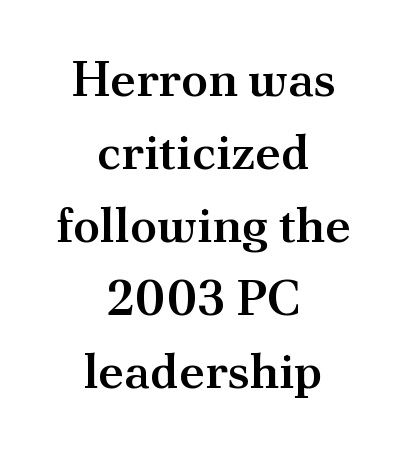
{"serif": "yes", "italic": "no", "bold": "semi", "weight": "semibold", "width": "normal", "stroke_contrast": "medium", "x_height": "small", "monospaced": "no", "underline": "no", "align": "center", "line_spacing": "normal", "line_spacing_ratio": 1.49, "letter_spacing": "normal", "letter_spacing_em": 0.0, "glyph_px": 49}
